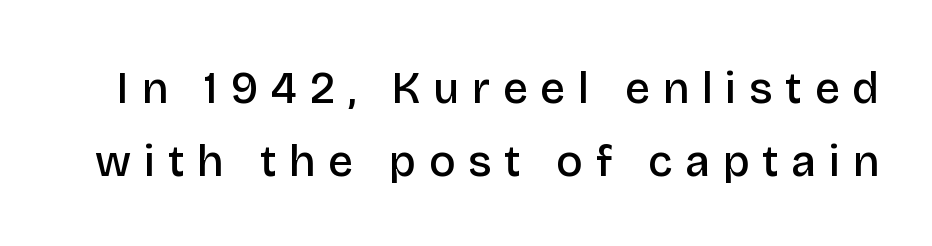
Q: Is the text bold? A: Semi-bold.
Q: Is the text italic (slanted)? A: No, it is upright.
Q: Is the typeface a serif or a sans-serif typeface? A: Sans-serif.
Q: Is the text underlined? A: No.
Q: Is the spacing between letters normal or unusually wide? A: Unusually wide.
Q: Is the spacing between lines tight, normal or loose? A: Normal.
Q: Width (condensed, normal, or wide)? A: Normal.
Q: Stroke contrast? A: Low.
Q: x-height? A: Large.
Q: Monospaced? A: No.
